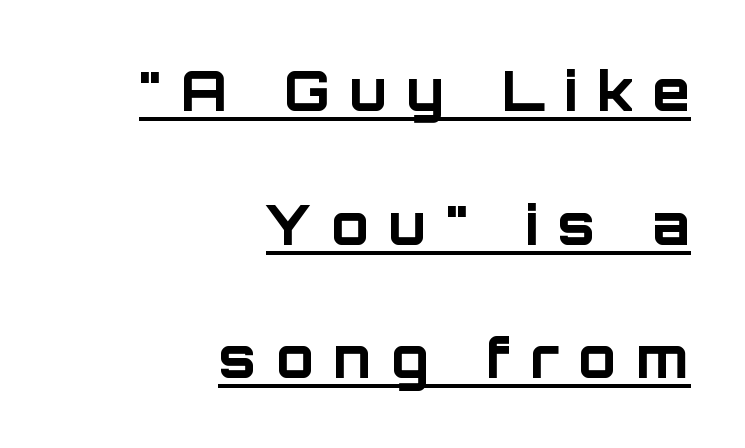
Unlike italic type, these characters show no tilt at all. Is this a fixed-width face? No — the glyphs have proportional, varying widths. Emphasis by weight is at full strength: bold. Type style note: lacks serifs. You could fit nearly another row in the gap between these rows.
